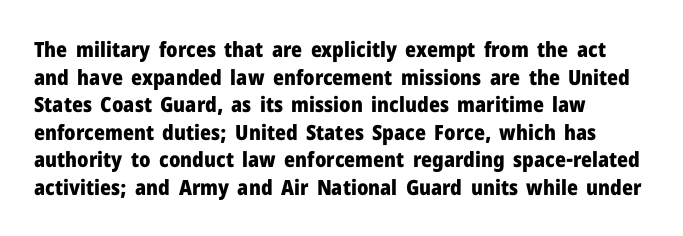
Q: Is the text bold? A: Yes.
Q: Is the text italic (slanted)? A: No, it is upright.
Q: Is the text underlined? A: No.
Q: How is the paragraph aligned? A: Left-aligned.
Q: Is the spacing between letters normal or unusually wide? A: Normal.
Q: Is the spacing between lines tight, normal or loose? A: Normal.
